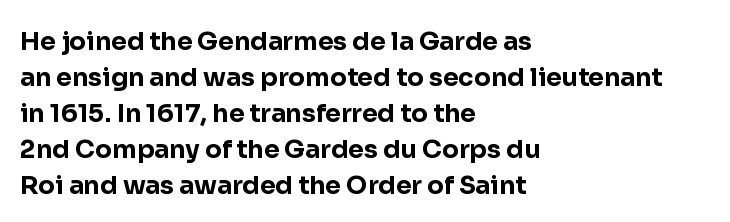
{"italic": "no", "bold": "yes", "underline": "no", "align": "left", "line_spacing": "normal", "line_spacing_ratio": 1.44, "letter_spacing": "normal", "letter_spacing_em": 0.0, "glyph_px": 25}
